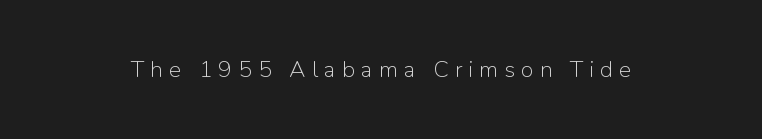
{"italic": "no", "bold": "no", "underline": "no", "letter_spacing": "wide", "letter_spacing_em": 0.26, "glyph_px": 23}
